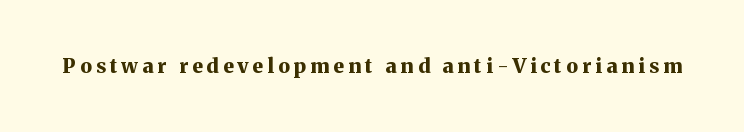
The image shows 20 px bold type, upright; set unusually wide letter spacing (+0.21 em), not underlined.
